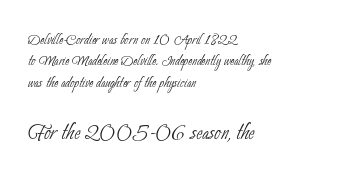
Q: Is the text bold? A: No.
Q: Is the typeface a serif or a sans-serif typeface? A: Sans-serif.
Q: Is the text underlined? A: No.
Q: How is the paragraph aligned? A: Left-aligned.
Q: Is the spacing between letters normal or unusually wide? A: Normal.
Q: Is the spacing between lines tight, normal or loose? A: Tight.
Q: Which block of text is set in a larger size, the first (top) or the second (bottom)? A: The second (bottom) one.
Q: Width (condensed, normal, or wide)? A: Condensed.
Q: Stroke contrast? A: Low.
Q: x-height? A: Small.
Q: Monospaced? A: No.
